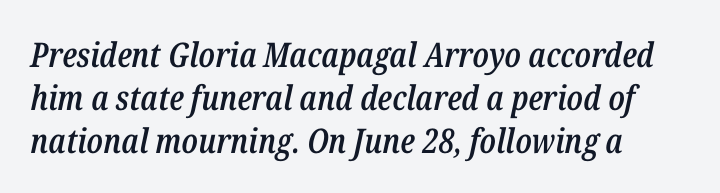
Underlining? Definitely not there. Compared with ordinary roman type, these characters are visibly tilted. The glyphs have the mass of a demibold cut, below bold. These lines are set flush left with a ragged right edge. The gaps between neighbouring characters are ordinary and unremarkable. Looks like regular typesetting: each glyph gets only the width it needs.
